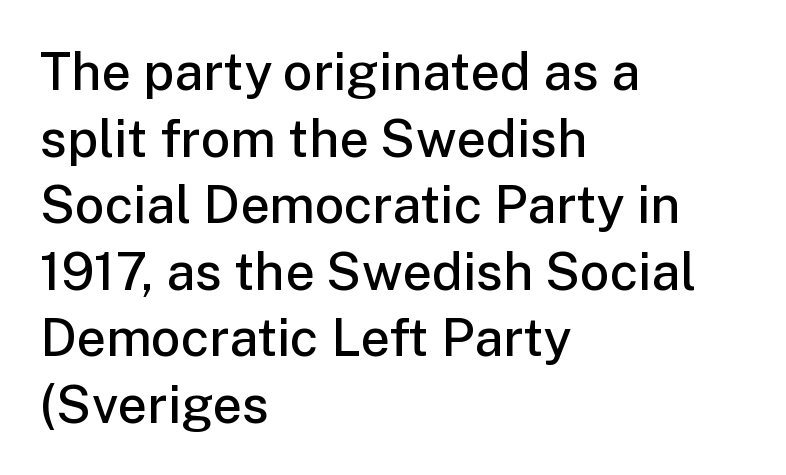
Q: Is the text bold? A: Semi-bold.
Q: Is the text italic (slanted)? A: No, it is upright.
Q: Is the typeface a serif or a sans-serif typeface? A: Sans-serif.
Q: Is the text underlined? A: No.
Q: How is the paragraph aligned? A: Left-aligned.
Q: Is the spacing between letters normal or unusually wide? A: Normal.
Q: Is the spacing between lines tight, normal or loose? A: Normal.
Q: Width (condensed, normal, or wide)? A: Normal.
Q: Stroke contrast? A: Low.
Q: x-height? A: Medium.
Q: Monospaced? A: No.
